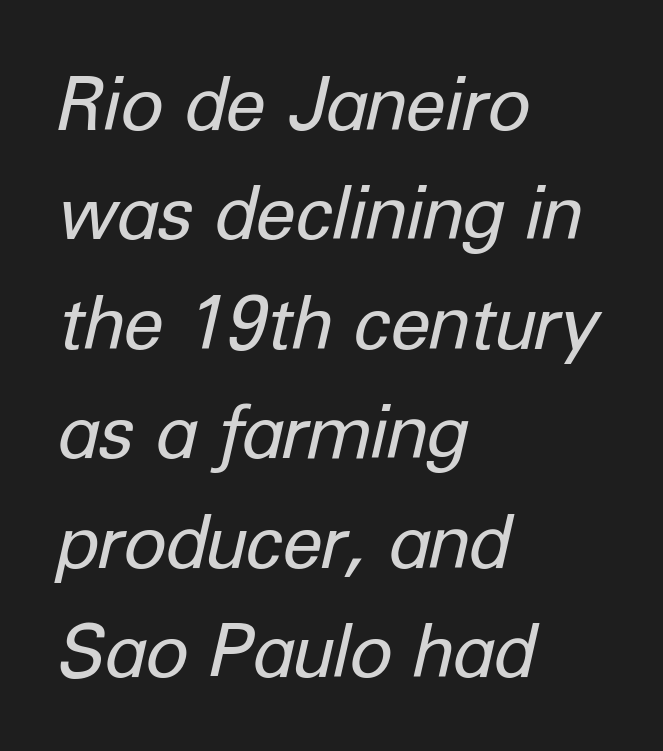
The image shows 73 px regular-weight type, italic (leaning right); set left-aligned, normal line spacing (1.5x), normal letter spacing, not underlined; low stroke contrast and a medium x-height.
